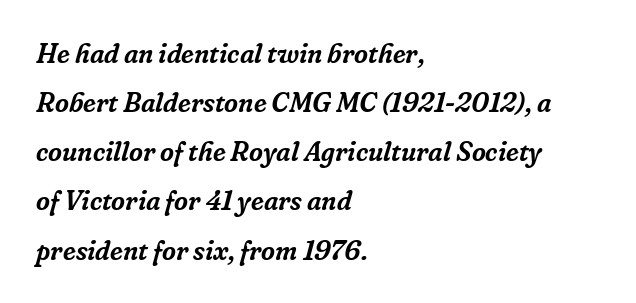
The image shows 27 px text type, italic (leaning right); set left-aligned, line spacing 1.82x, normal letter spacing, not underlined.
